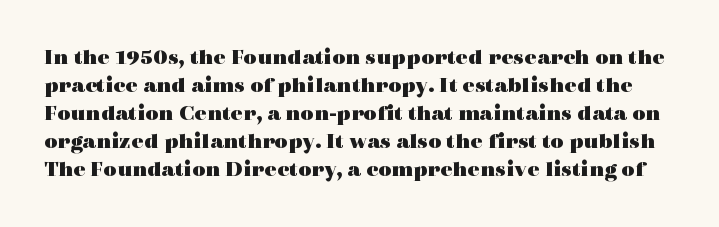
On the weight axis this lands at bold, roughly 700. The letters sit at their default tracking, neither squeezed nor spread. This sample uses an upright cut, with every glyph sitting square on the baseline. Only glyphs here, with clear space below each row.
